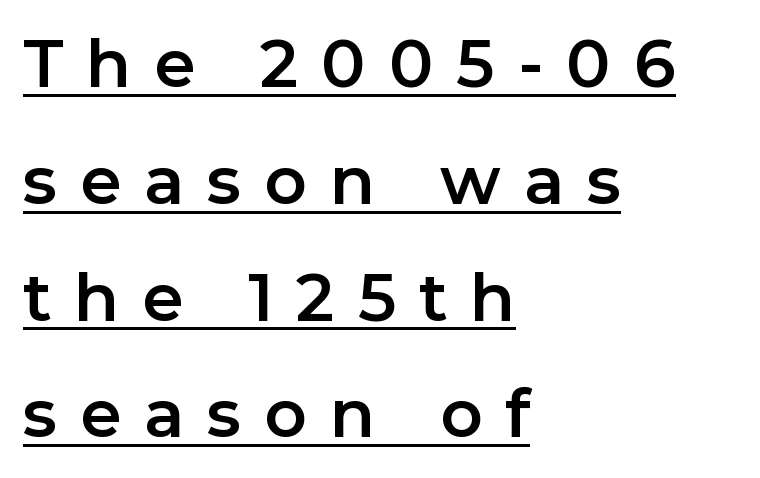
The image shows 66 px sans-serif type, upright; set left-aligned, line spacing 1.77x, unusually wide letter spacing (+0.35 em), underlined; low stroke contrast and a medium x-height.
